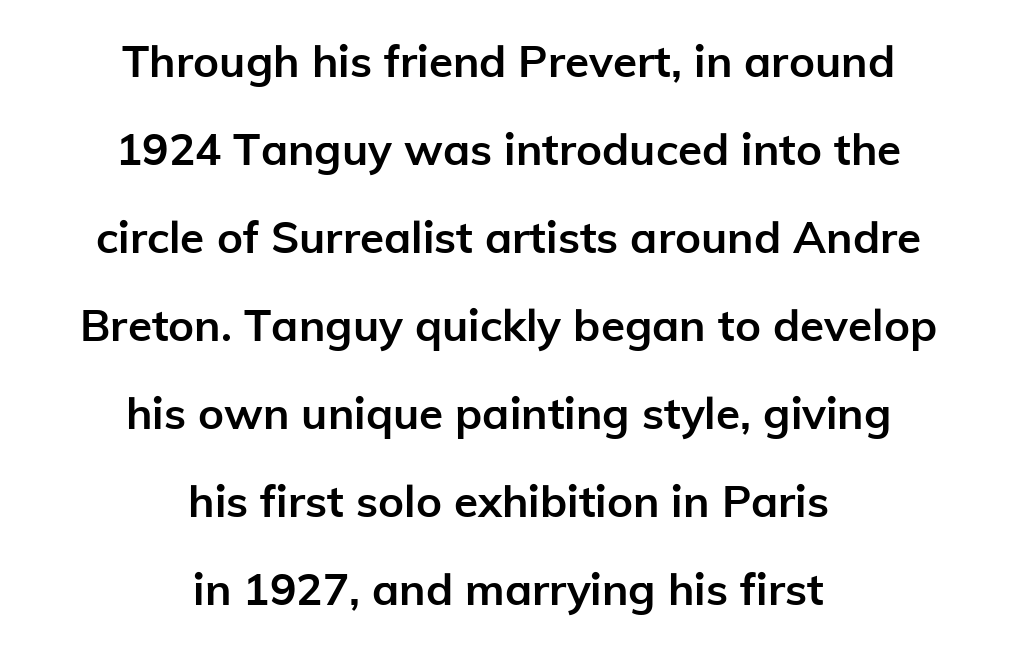
Weight check: bold — yes, fully. Honestly, the rows look like they've been pulled way apart. Visually the block forms a symmetrical silhouette, jagged on both flanks. This sample has the flowing, uneven cadence of proportional lettering.
